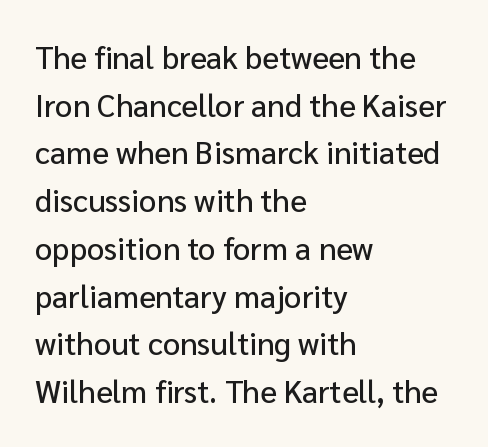
Q: Is the text italic (slanted)? A: No, it is upright.
Q: Is the typeface a serif or a sans-serif typeface? A: Sans-serif.
Q: Is the text underlined? A: No.
Q: How is the paragraph aligned? A: Left-aligned.
Q: Is the spacing between letters normal or unusually wide? A: Normal.
Q: Is the spacing between lines tight, normal or loose? A: Normal.
Q: Width (condensed, normal, or wide)? A: Normal.
Q: Stroke contrast? A: Low.
Q: x-height? A: Medium.
Q: Monospaced? A: No.
